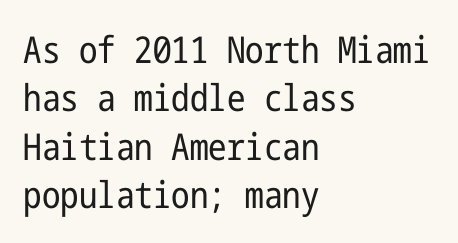
The image shows 37 px regular-weight, condensed sans-serif type, upright; set left-aligned, normal line spacing (1.31x), normal letter spacing, not underlined; low stroke contrast and a medium x-height.
